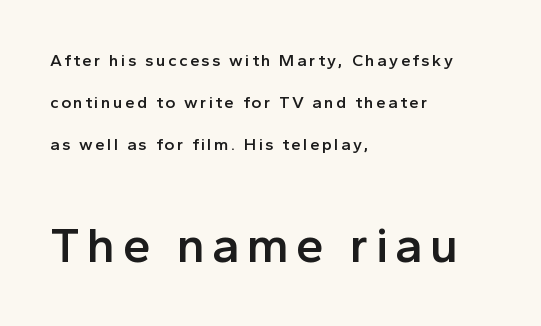
{"serif": "no", "italic": "no", "bold": "semi", "weight": "semibold", "width": "normal", "x_height": "medium", "monospaced": "no", "underline": "no", "align": "left", "line_spacing": "loose", "line_spacing_ratio": 2.48, "larger_block": "second", "size_ratio": 2.94, "glyph_px": 50}
